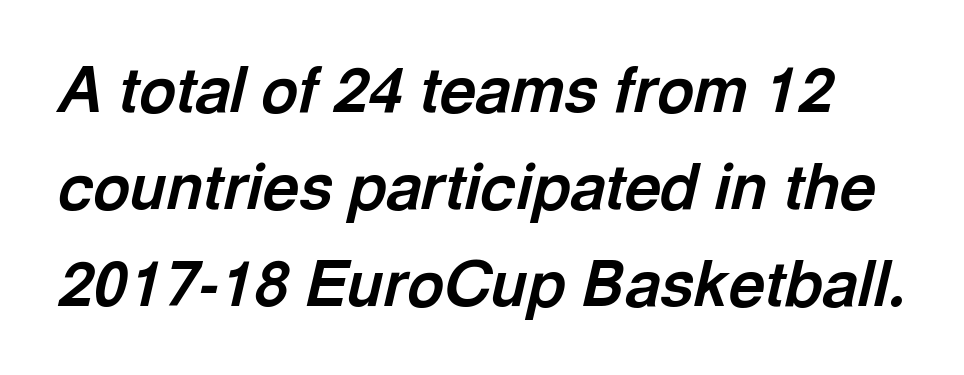
{"italic": "yes", "lean": "right", "slant_degrees": 13, "bold": "yes", "weight": "bold", "width": "normal", "x_height": "medium", "monospaced": "no", "underline": "no", "line_spacing": "normal", "line_spacing_ratio": 1.54, "letter_spacing": "normal", "letter_spacing_em": 0.0, "glyph_px": 63}
